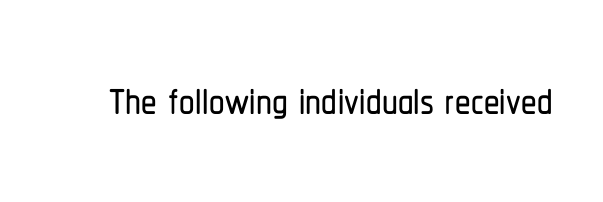
Q: Is the text italic (slanted)? A: No, it is upright.
Q: Is the typeface a serif or a sans-serif typeface? A: Sans-serif.
Q: Is the text underlined? A: No.
Q: Is the spacing between letters normal or unusually wide? A: Normal.
Q: Width (condensed, normal, or wide)? A: Condensed.
Q: Stroke contrast? A: Low.
Q: x-height? A: Medium.
Q: Monospaced? A: No.
